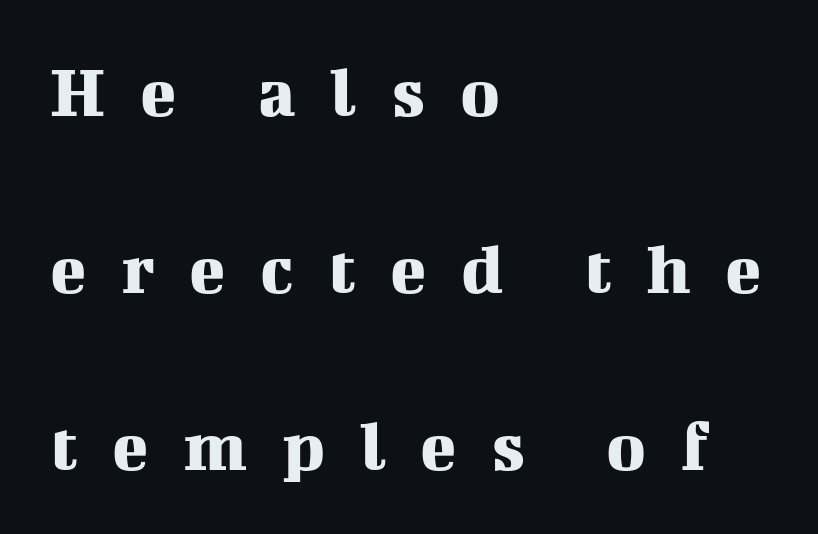
The image shows 75 px serif type, upright; set left-aligned, loose line spacing (2.36x), unusually wide letter spacing (+0.46 em), not underlined; medium stroke contrast and a medium x-height.
